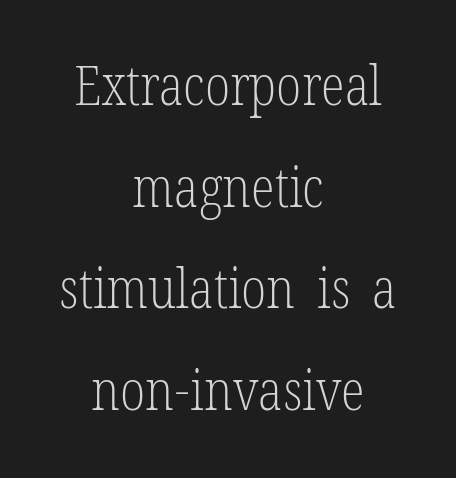
Q: Is the text bold? A: No.
Q: Is the text italic (slanted)? A: No, it is upright.
Q: Is the typeface a serif or a sans-serif typeface? A: Serif.
Q: Is the text underlined? A: No.
Q: How is the paragraph aligned? A: Centered.
Q: Is the spacing between letters normal or unusually wide? A: Normal.
Q: Width (condensed, normal, or wide)? A: Condensed.
Q: Stroke contrast? A: Low.
Q: x-height? A: Medium.
Q: Monospaced? A: No.
